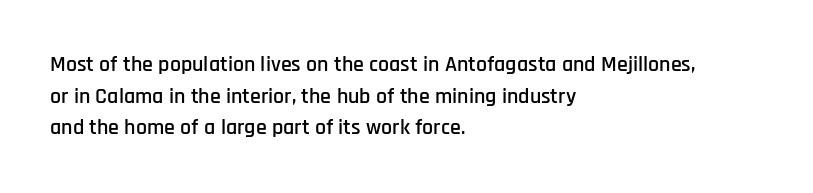
The image shows 22 px text type, upright; set left-aligned, normal line spacing (1.44x), normal letter spacing, not underlined.
